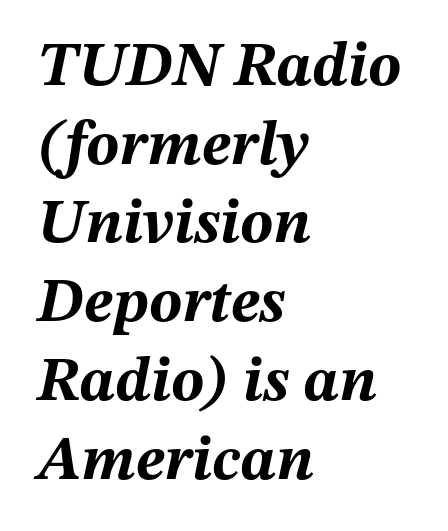
Has an underline been added? It has not. Tracking here is standard; glyphs follow each other at the usual distance. The font is running at its bold setting. A typesetter would mark this as italic.
